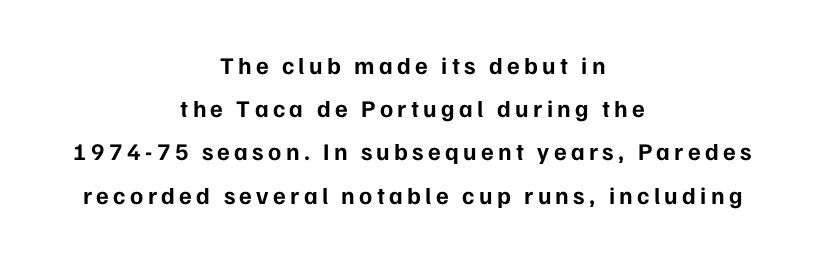
Q: Is the text bold? A: Yes.
Q: Is the text italic (slanted)? A: No, it is upright.
Q: Is the text underlined? A: No.
Q: How is the paragraph aligned? A: Centered.
